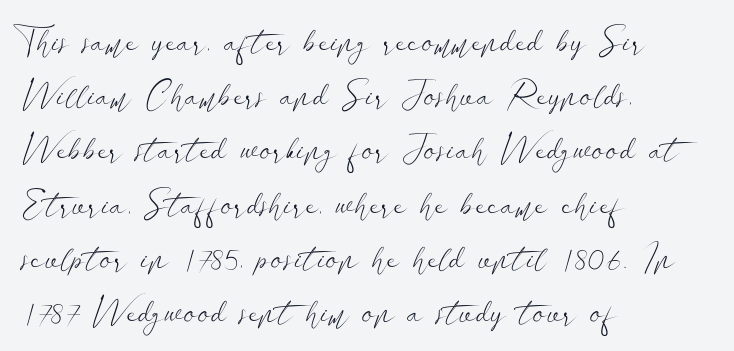
Q: Is the text bold? A: No.
Q: Is the text italic (slanted)? A: Yes.
Q: Is the typeface a serif or a sans-serif typeface? A: Sans-serif.
Q: Is the text underlined? A: No.
Q: How is the paragraph aligned? A: Left-aligned.
Q: Is the spacing between letters normal or unusually wide? A: Normal.
Q: Is the spacing between lines tight, normal or loose? A: Normal.
Q: Width (condensed, normal, or wide)? A: Wide.
Q: Stroke contrast? A: Low.
Q: x-height? A: Small.
Q: Monospaced? A: No.
